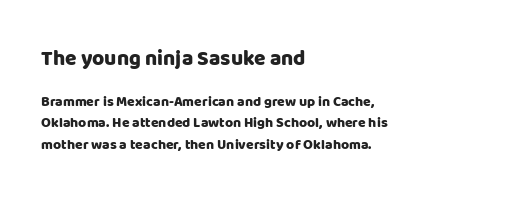
{"italic": "no", "underline": "no", "align": "left", "line_spacing": "normal", "line_spacing_ratio": 1.53, "letter_spacing": "normal", "letter_spacing_em": 0.0, "larger_block": "first", "size_ratio": 1.5, "glyph_px": 21}
